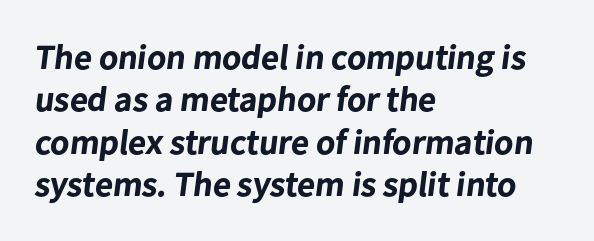
Q: Is the text bold? A: Yes.
Q: Is the typeface a serif or a sans-serif typeface? A: Sans-serif.
Q: Is the text underlined? A: No.
Q: How is the paragraph aligned? A: Left-aligned.
Q: Is the spacing between letters normal or unusually wide? A: Normal.
Q: Width (condensed, normal, or wide)? A: Normal.
Q: Stroke contrast? A: Low.
Q: x-height? A: Medium.
Q: Monospaced? A: No.
